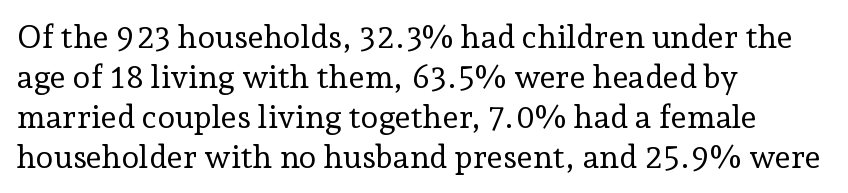
Caption: multi-line text, flush left, ragged right. A serif font was chosen for this passage. Students, observe: this is what conventionally led text looks like. Stems here are at most as thick as an everyday book face. Words appear dense and cohesive because spacing is normal. Glance below the letters and you will spot only blank space.
